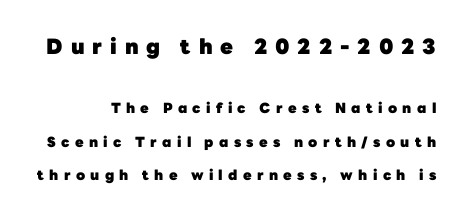
Strokes here are thick enough to call this a true bold. Vertically, the passage feels expansive, rows floating well apart. These lines have a slow, spaced-out rhythm from letter to letter. Type without underlining. Does the bottom block carry the larger type? No, the top block does. Characters remain perfectly vertical along every line.
